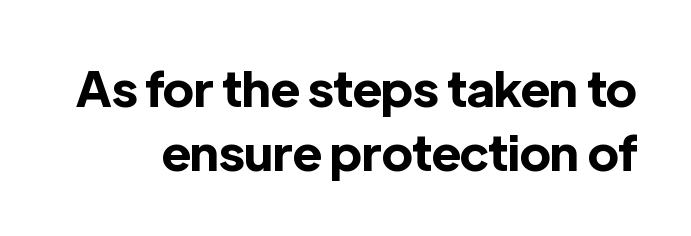
Q: Is the text bold? A: Yes.
Q: Is the text italic (slanted)? A: No, it is upright.
Q: Is the typeface a serif or a sans-serif typeface? A: Sans-serif.
Q: Is the text underlined? A: No.
Q: Is the spacing between letters normal or unusually wide? A: Normal.
Q: Is the spacing between lines tight, normal or loose? A: Normal.
Q: Width (condensed, normal, or wide)? A: Normal.
Q: x-height? A: Medium.
Q: Monospaced? A: No.
